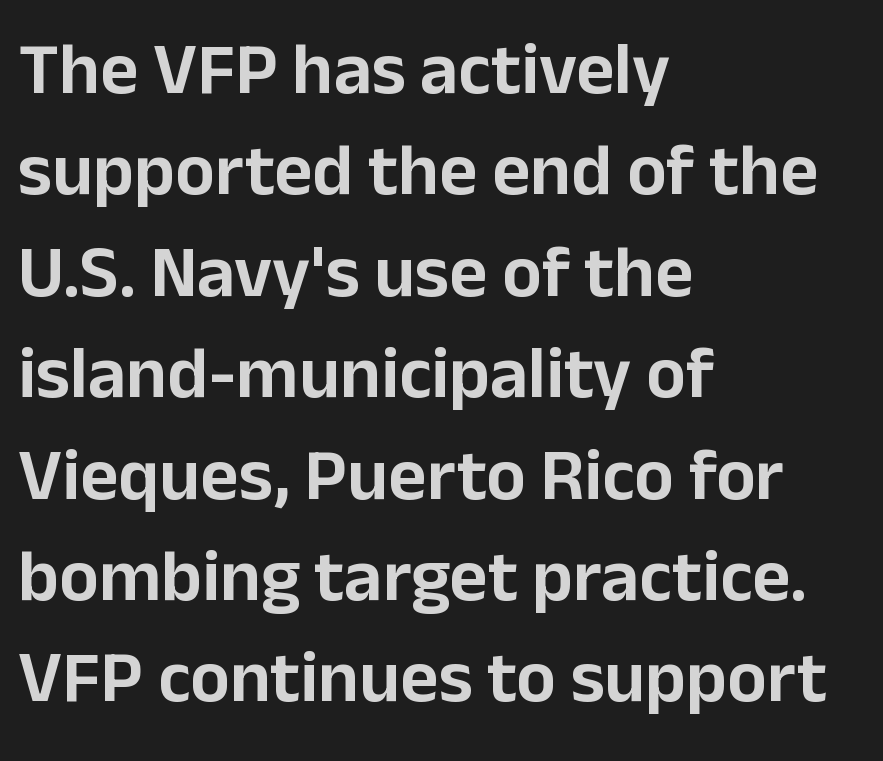
The image shows 74 px sans-serif type, upright; set left-aligned, normal line spacing (1.37x), normal letter spacing, not underlined; low stroke contrast and a medium x-height.
